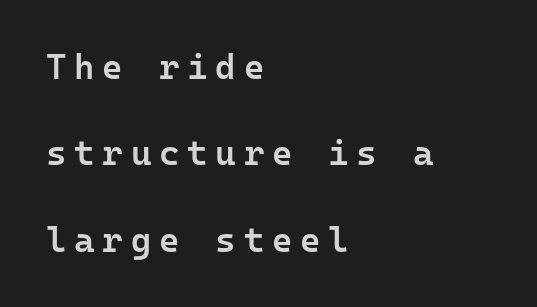
The image shows 35 px semibold sans-serif type, upright, monospaced; set left-aligned, loose line spacing (2.47x), unusually wide letter spacing (+0.22 em), not underlined; low stroke contrast and a medium x-height.
